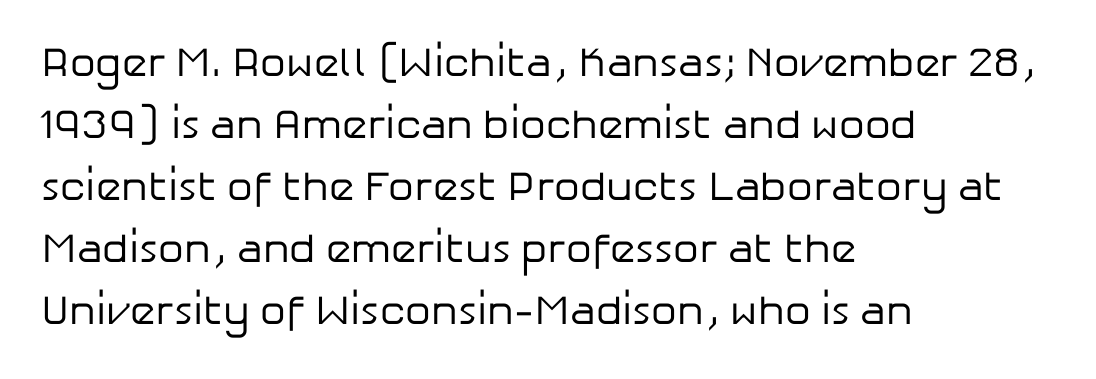
Q: Is the text bold? A: No.
Q: Is the text italic (slanted)? A: No, it is upright.
Q: Is the typeface a serif or a sans-serif typeface? A: Sans-serif.
Q: Is the text underlined? A: No.
Q: How is the paragraph aligned? A: Left-aligned.
Q: Is the spacing between letters normal or unusually wide? A: Normal.
Q: Is the spacing between lines tight, normal or loose? A: Normal.
Q: Width (condensed, normal, or wide)? A: Normal.
Q: Stroke contrast? A: Low.
Q: x-height? A: Medium.
Q: Monospaced? A: No.
